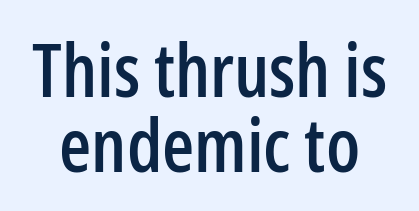
The image shows 74 px condensed sans-serif type, upright; set tight line spacing (1.01x), normal letter spacing, not underlined; low stroke contrast and a medium x-height.
